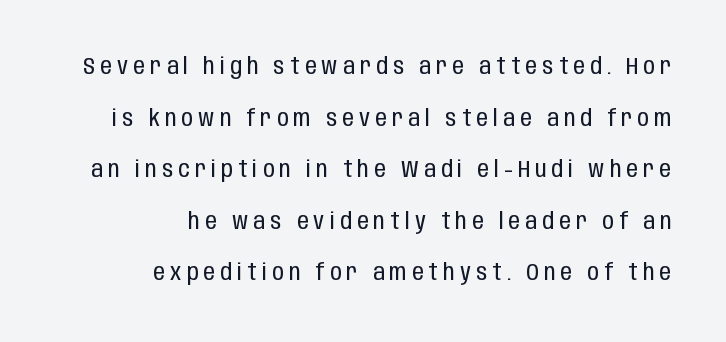
The image shows 23 px text type, upright; set right-aligned, loose line spacing (2.24x), unusually wide letter spacing (+0.23 em), not underlined.
